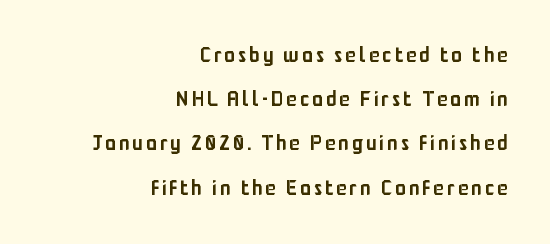
Q: Is the text bold? A: Semi-bold.
Q: Is the text italic (slanted)? A: No, it is upright.
Q: Is the text underlined? A: No.
Q: How is the paragraph aligned? A: Right-aligned.
Q: Is the spacing between lines tight, normal or loose? A: Loose.
